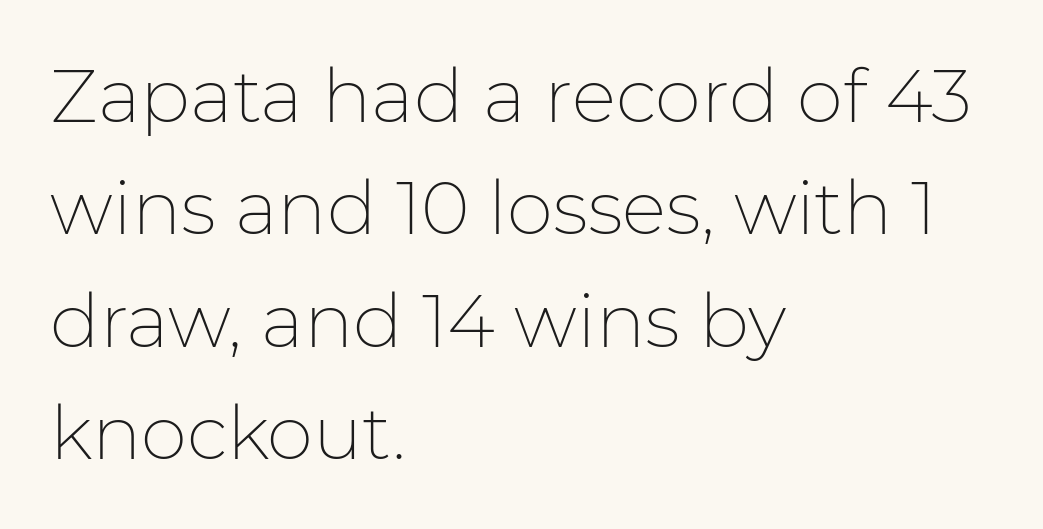
Weight class: somewhere from thin through regular. Note: no serifs on the glyphs. Rendered with straight, roman letterforms. Each letter keeps its own natural width here, so spacing adapts to shape.
